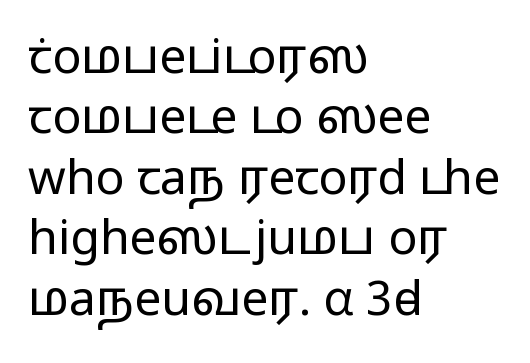
No chunkiness to these letters — they're not bold. Compared with a centered layout, this one pins lines to the left instead. The designer went with a sans here, leaving each stem footless. Compared with typical paragraphs, the rows here are spaced about the same.
